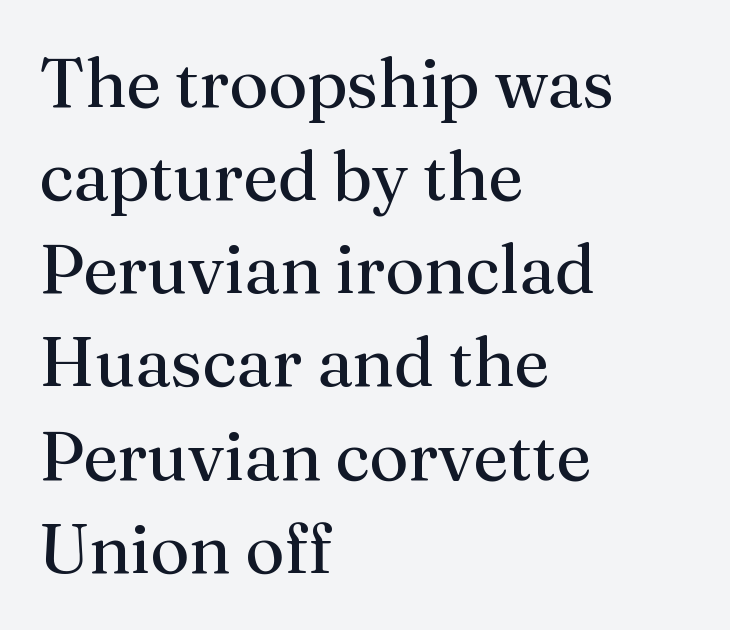
Q: Is the text bold? A: No.
Q: Is the text italic (slanted)? A: No, it is upright.
Q: Is the typeface a serif or a sans-serif typeface? A: Serif.
Q: Is the text underlined? A: No.
Q: How is the paragraph aligned? A: Left-aligned.
Q: Is the spacing between letters normal or unusually wide? A: Normal.
Q: Is the spacing between lines tight, normal or loose? A: Normal.
Q: Width (condensed, normal, or wide)? A: Normal.
Q: Stroke contrast? A: Medium.
Q: x-height? A: Medium.
Q: Monospaced? A: No.
